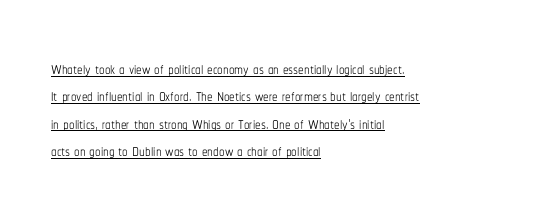
The image shows 22 px text type, upright; set left-aligned, line spacing 1.24x, normal letter spacing, underlined.
